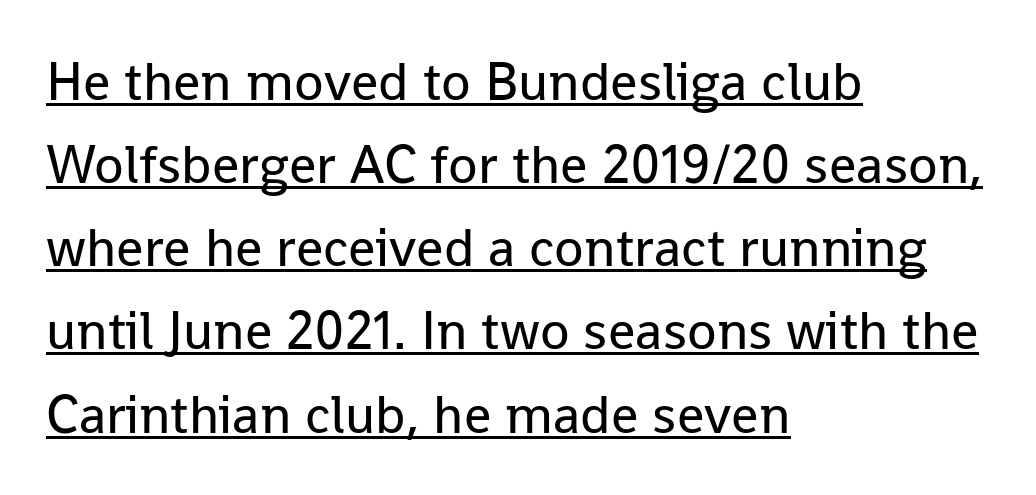
The image shows 54 px regular-weight sans-serif type, upright; set left-aligned, normal line spacing (1.54x), normal letter spacing, underlined; low stroke contrast and a medium x-height.
